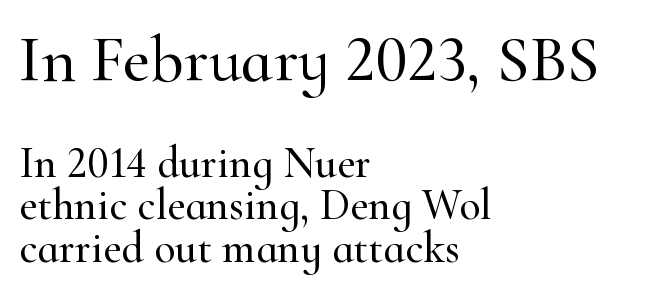
Q: Is the text italic (slanted)? A: No, it is upright.
Q: Is the typeface a serif or a sans-serif typeface? A: Serif.
Q: Is the text underlined? A: No.
Q: How is the paragraph aligned? A: Left-aligned.
Q: Is the spacing between letters normal or unusually wide? A: Normal.
Q: Is the spacing between lines tight, normal or loose? A: Tight.
Q: Which block of text is set in a larger size, the first (top) or the second (bottom)? A: The first (top) one.
Q: Width (condensed, normal, or wide)? A: Normal.
Q: Stroke contrast? A: High.
Q: x-height? A: Small.
Q: Monospaced? A: No.
